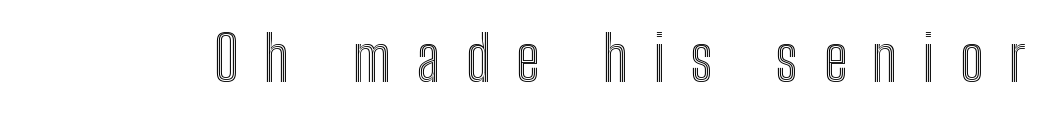
{"italic": "no", "width": "condensed", "x_height": "medium", "monospaced": "no", "underline": "no", "letter_spacing": "wide", "letter_spacing_em": 0.41, "glyph_px": 62}
